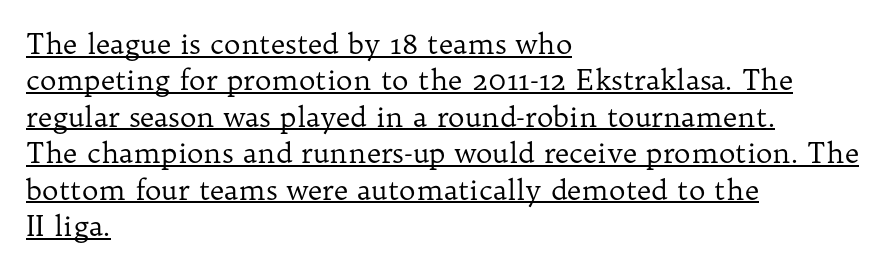
The image shows 28 px regular-weight serif type, upright; set left-aligned, normal line spacing (1.3x), normal letter spacing, underlined; low stroke contrast and a medium x-height.
